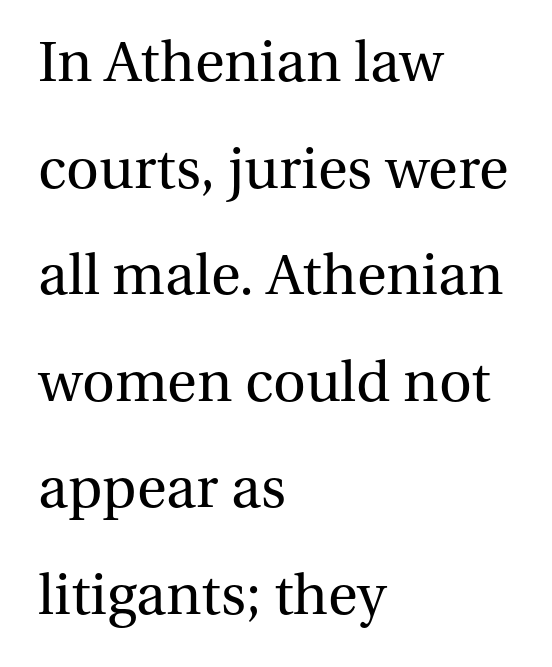
The image shows 57 px regular-weight serif type, upright; set left-aligned, line spacing 1.87x, normal letter spacing, not underlined; medium stroke contrast and a medium x-height.
